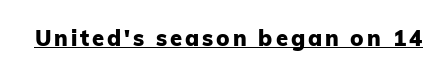
{"italic": "no", "bold": "yes", "underline": "yes", "glyph_px": 22}
